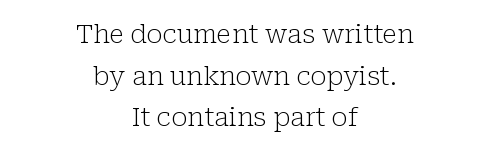
The image shows 26 px text type, upright; set centered, normal line spacing (1.6x), normal letter spacing, not underlined.
